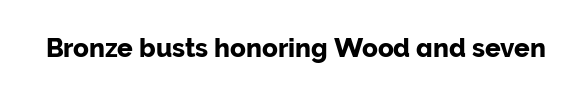
Is there any slant? The stems are plumb. Descenders are the only things crossing below the line. The line texture is even and compact thanks to regular tracking.
